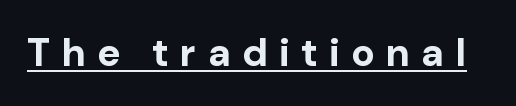
{"serif": "no", "italic": "no", "bold": "yes", "weight": "bold", "width": "normal", "stroke_contrast": "low", "x_height": "medium", "monospaced": "no", "underline": "yes", "letter_spacing": "wide", "letter_spacing_em": 0.29, "glyph_px": 39}
